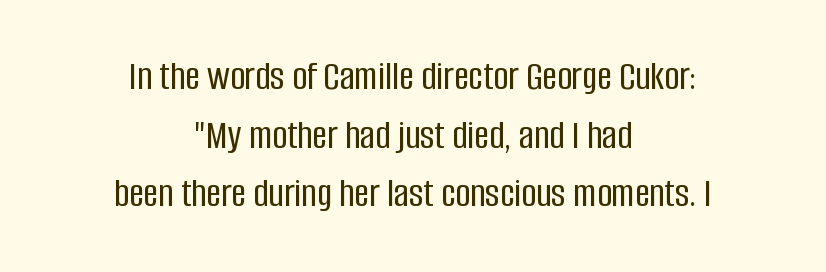
Q: Is the text italic (slanted)? A: No, it is upright.
Q: Is the typeface a serif or a sans-serif typeface? A: Sans-serif.
Q: Is the text underlined? A: No.
Q: How is the paragraph aligned? A: Centered.
Q: Is the spacing between letters normal or unusually wide? A: Normal.
Q: Is the spacing between lines tight, normal or loose? A: Normal.
Q: Width (condensed, normal, or wide)? A: Condensed.
Q: Stroke contrast? A: Low.
Q: x-height? A: Large.
Q: Monospaced? A: No.
